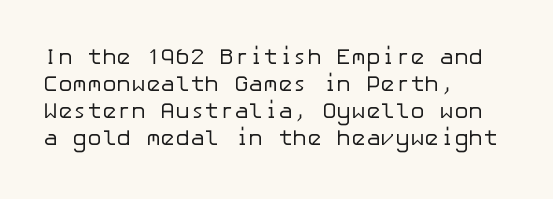
Q: Is the text bold? A: No.
Q: Is the text italic (slanted)? A: No, it is upright.
Q: Is the text underlined? A: No.
Q: How is the paragraph aligned? A: Left-aligned.
Q: Is the spacing between letters normal or unusually wide? A: Normal.
